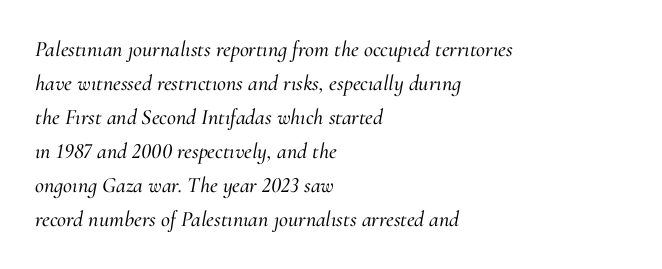
Vertical spacing — default. The zone under the glyphs is completely vacant. Nobody touched the tracking dial on this one. Italic? Definitely — the glyphs are oblique. The rendering anchors every line to the left-hand side.
